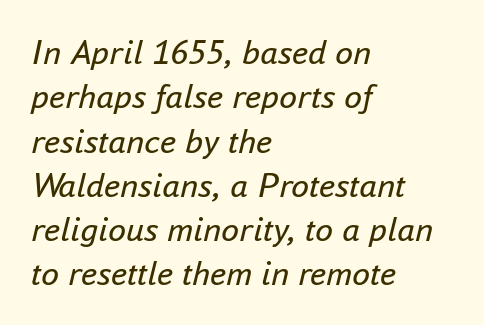
The image shows 36 px regular-weight type, italic (leaning right); set left-aligned, line spacing 1.23x, normal letter spacing, not underlined; low stroke contrast and a small x-height.
